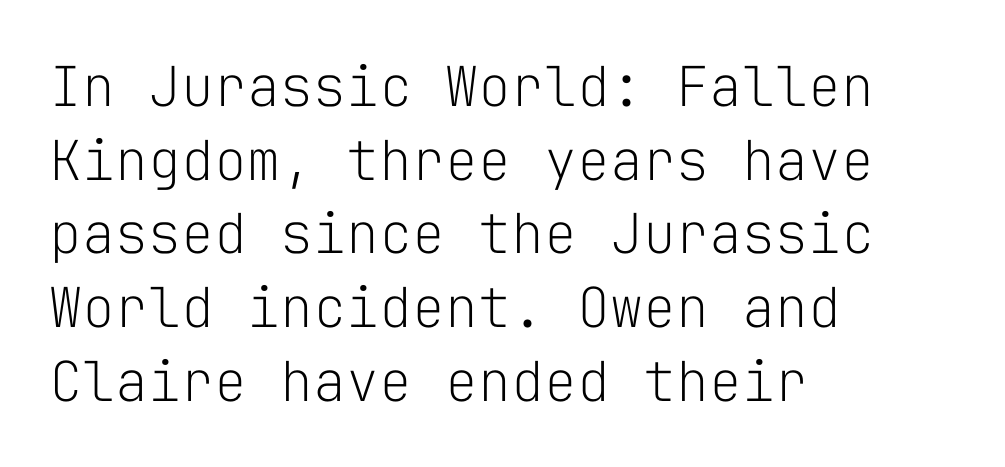
{"serif": "no", "italic": "no", "bold": "no", "weight": "light", "width": "normal", "stroke_contrast": "low", "x_height": "medium", "monospaced": "yes", "underline": "no", "align": "left", "line_spacing": "normal", "line_spacing_ratio": 1.34, "letter_spacing": "normal", "letter_spacing_em": 0.0, "glyph_px": 55}
